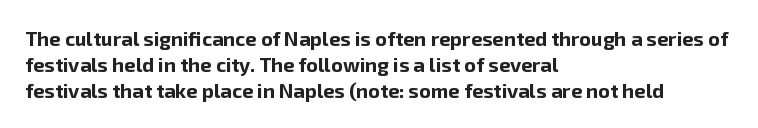
{"italic": "no", "bold": "yes", "underline": "no", "align": "left", "line_spacing": "normal", "line_spacing_ratio": 1.31, "letter_spacing": "normal", "letter_spacing_em": 0.0, "glyph_px": 20}
